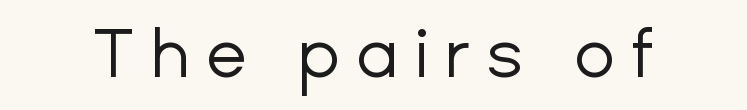
The image shows 68 px regular-weight sans-serif type, upright; set unusually wide letter spacing (+0.23 em), not underlined; low stroke contrast and a medium x-height.
